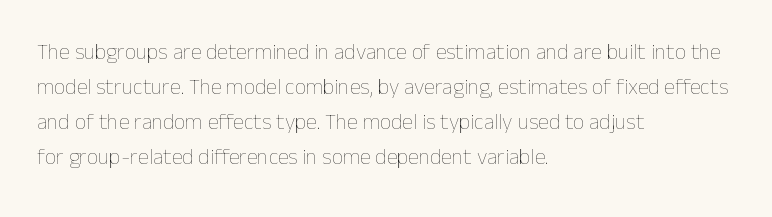
{"italic": "no", "bold": "no", "underline": "no", "align": "left", "line_spacing": "normal", "line_spacing_ratio": 1.59, "letter_spacing": "normal", "letter_spacing_em": 0.0, "glyph_px": 22}
